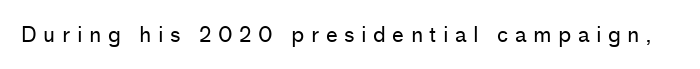
This is roman type, the default non-slanted kind. Between one letter and the next there's a generous, obvious gap. These glyphs show unthickened strokes, regular width or finer. The space beneath each line is pristine and unruled.
